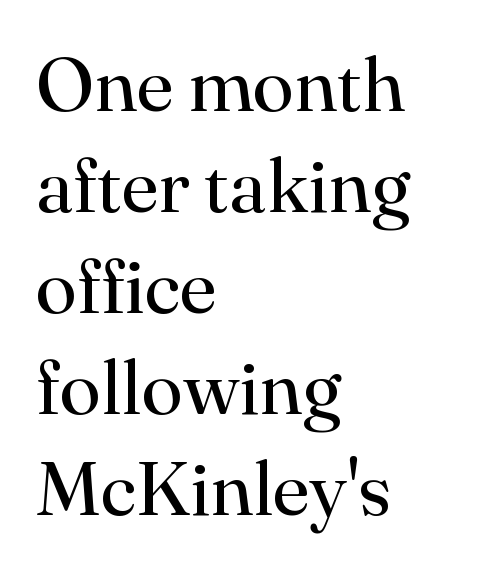
The image shows 76 px regular-weight serif type, upright; set left-aligned, normal line spacing (1.33x), normal letter spacing, not underlined; high stroke contrast and a small x-height.
